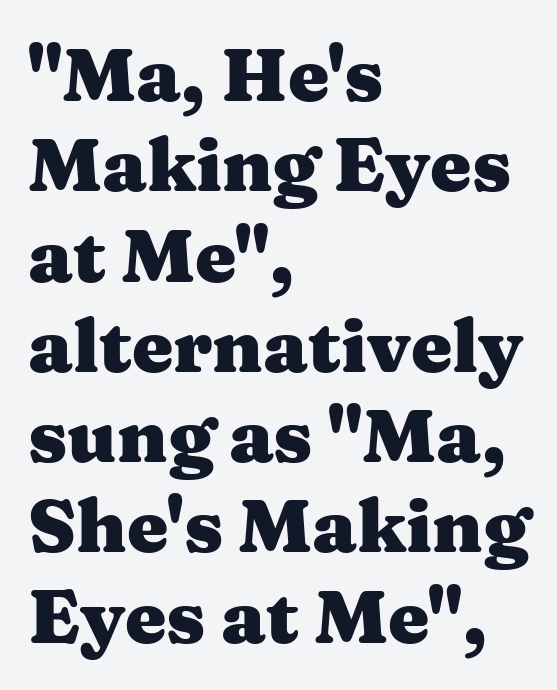
{"serif": "yes", "italic": "no", "bold": "yes", "weight": "heavy", "width": "wide", "stroke_contrast": "medium", "x_height": "medium", "monospaced": "no", "underline": "no", "align": "left", "line_spacing_ratio": 1.22, "letter_spacing": "normal", "letter_spacing_em": 0.0, "glyph_px": 74}
